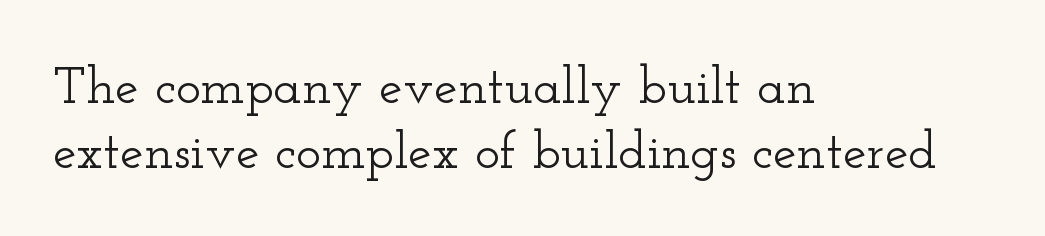
Q: Is the text italic (slanted)? A: No, it is upright.
Q: Is the typeface a serif or a sans-serif typeface? A: Serif.
Q: Is the text underlined? A: No.
Q: How is the paragraph aligned? A: Left-aligned.
Q: Is the spacing between letters normal or unusually wide? A: Normal.
Q: Width (condensed, normal, or wide)? A: Wide.
Q: Stroke contrast? A: Low.
Q: x-height? A: Small.
Q: Monospaced? A: No.
